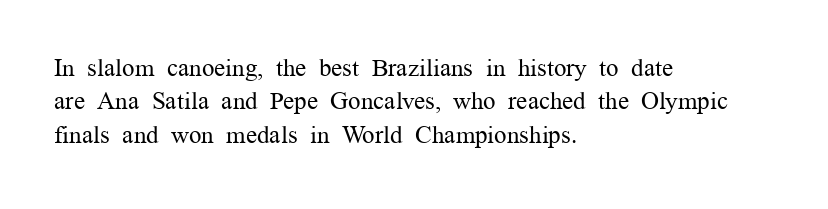
Q: Is the text bold? A: No.
Q: Is the text italic (slanted)? A: No, it is upright.
Q: Is the text underlined? A: No.
Q: How is the paragraph aligned? A: Left-aligned.
Q: Is the spacing between letters normal or unusually wide? A: Normal.
Q: Is the spacing between lines tight, normal or loose? A: Normal.
